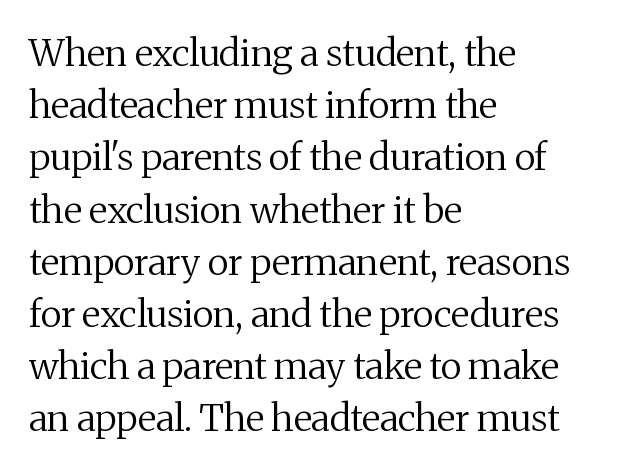
The image shows 37 px regular-weight serif type, upright; set left-aligned, normal line spacing (1.41x), normal letter spacing, not underlined; medium stroke contrast and a medium x-height.
